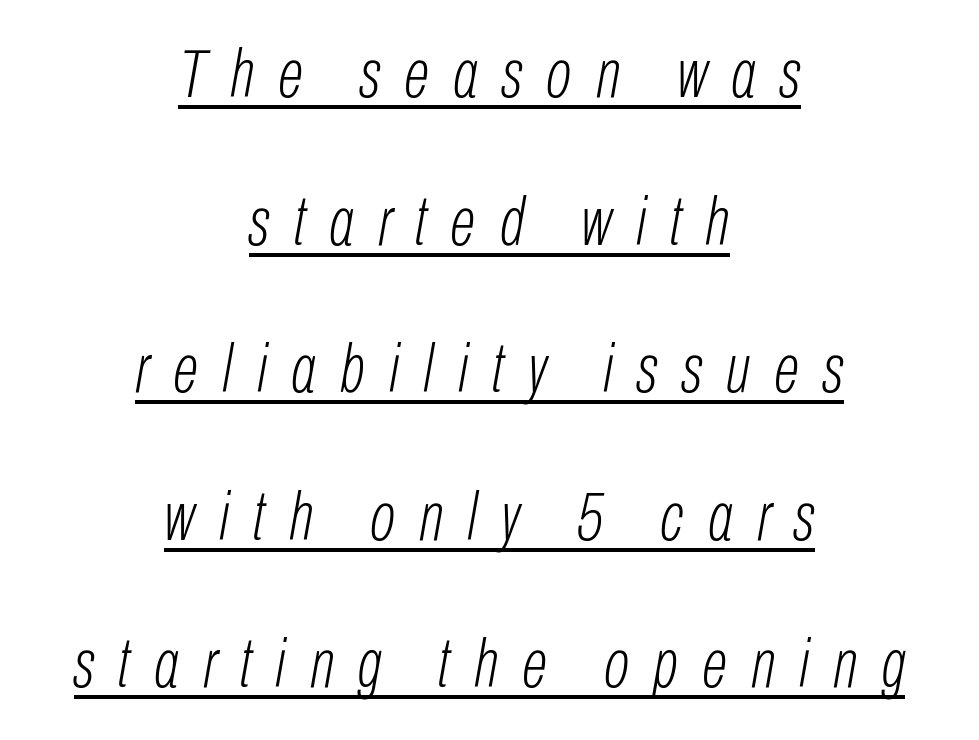
Every word sits above its own underline. The passage shown is typed in a proportional face where columns would drift. Does the copy run flush right? No — it is centered line by line. Reading down the column, the eye jumps a long way to each next line. Glyph-to-glyph distance is far greater than everyday printed text. Stroke mass is kept to a normal reading level or below.
